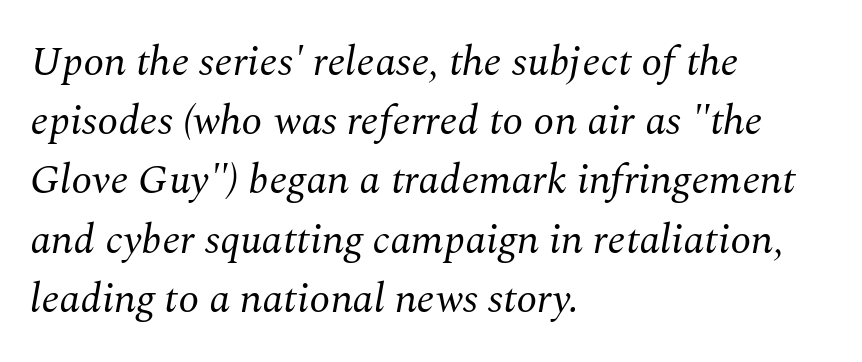
Q: Is the text bold? A: No.
Q: Is the text italic (slanted)? A: Yes, it leans right by about 10 degrees.
Q: Is the typeface a serif or a sans-serif typeface? A: Serif.
Q: Is the text underlined? A: No.
Q: How is the paragraph aligned? A: Left-aligned.
Q: Is the spacing between letters normal or unusually wide? A: Normal.
Q: Is the spacing between lines tight, normal or loose? A: Normal.
Q: Width (condensed, normal, or wide)? A: Normal.
Q: Stroke contrast? A: Medium.
Q: x-height? A: Medium.
Q: Monospaced? A: No.
